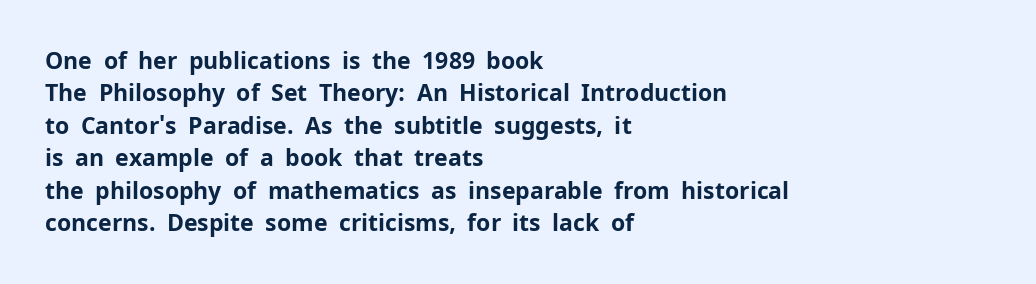
{"italic": "no", "bold": "yes", "underline": "no", "align": "left", "line_spacing": "normal", "line_spacing_ratio": 1.41, "letter_spacing": "normal", "letter_spacing_em": 0.0, "glyph_px": 23}
